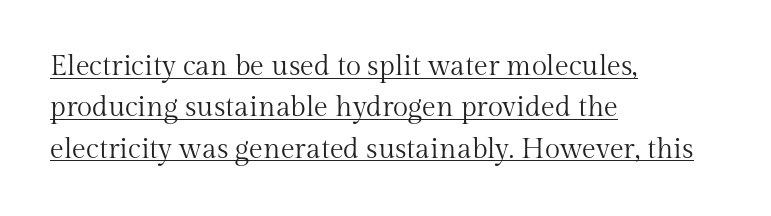
The sample's only ornament is a line tracing under the words. Glyph-to-glyph distance matches everyday printed text. This sample has the flowing, uneven cadence of proportional lettering. Weight: regular or lighter. In terms of letterform style, serifs are clearly present.
